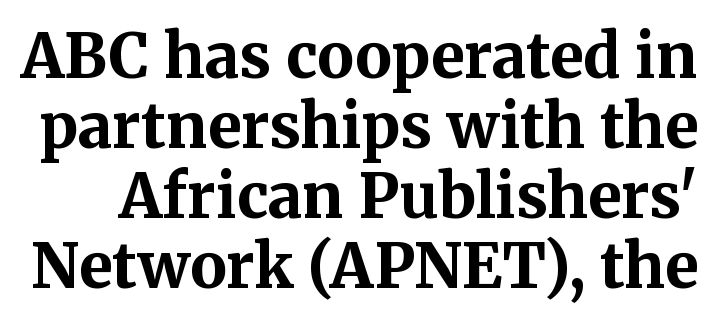
{"serif": "yes", "italic": "no", "bold": "yes", "weight": "bold", "width": "normal", "stroke_contrast": "medium", "x_height": "medium", "monospaced": "no", "underline": "no", "line_spacing": "tight", "line_spacing_ratio": 1.15, "letter_spacing": "normal", "letter_spacing_em": 0.0, "glyph_px": 61}
